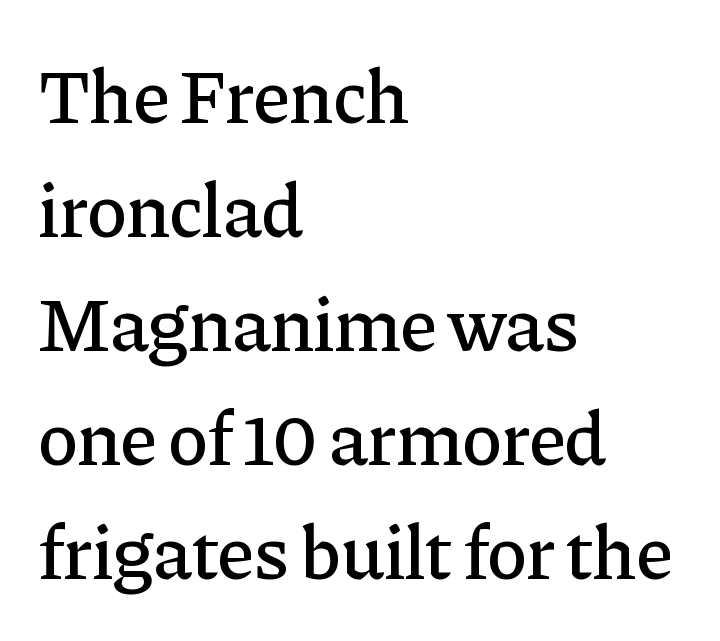
Q: Is the text italic (slanted)? A: No, it is upright.
Q: Is the typeface a serif or a sans-serif typeface? A: Serif.
Q: Is the text underlined? A: No.
Q: How is the paragraph aligned? A: Left-aligned.
Q: Is the spacing between letters normal or unusually wide? A: Normal.
Q: Is the spacing between lines tight, normal or loose? A: Normal.
Q: Width (condensed, normal, or wide)? A: Normal.
Q: Stroke contrast? A: Low.
Q: x-height? A: Medium.
Q: Monospaced? A: No.
